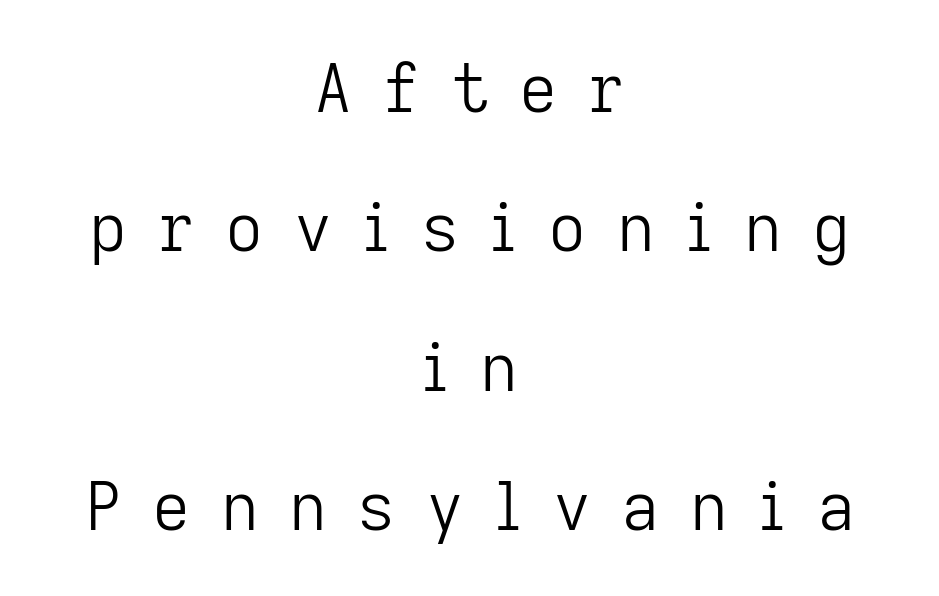
{"serif": "no", "italic": "no", "bold": "no", "weight": "light", "width": "normal", "stroke_contrast": "low", "x_height": "medium", "monospaced": "no", "underline": "no", "align": "center", "line_spacing": "loose", "line_spacing_ratio": 2.11, "letter_spacing": "wide", "letter_spacing_em": 0.46, "glyph_px": 66}
